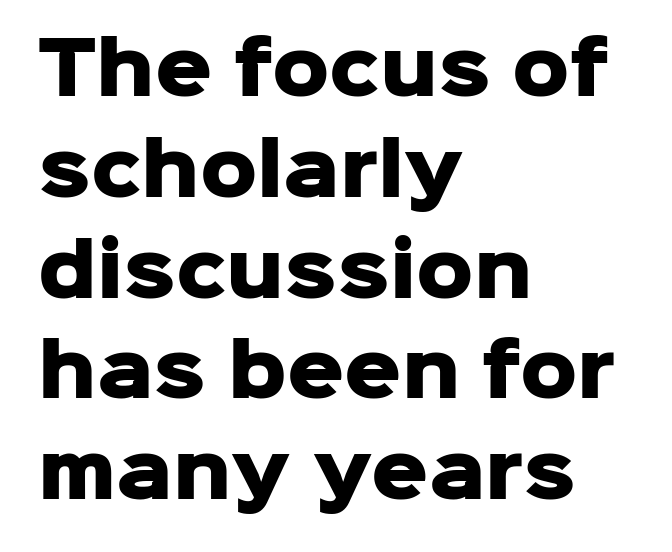
The image shows 71 px heavy sans-serif type, upright; set left-aligned, normal line spacing (1.42x), normal letter spacing, not underlined; low stroke contrast and a medium x-height.
